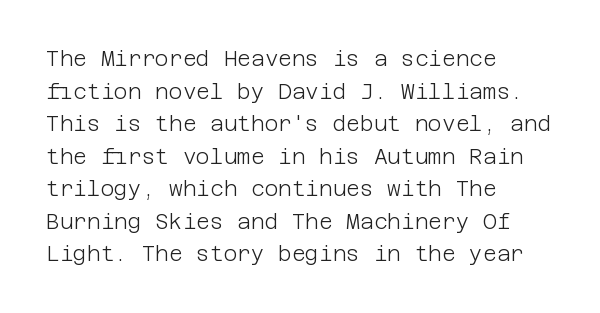
The axis of the letterforms is exactly vertical. Here the glyphs are tracked normally, forming tight word shapes. Descenders hang freely into open space. Line beginnings align vertically; line endings do not. The rows are spaced the way most documents space them.
